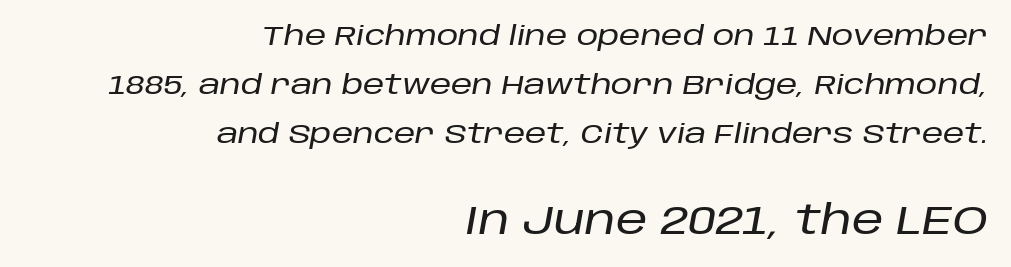
The image shows 40 px text type, italic (leaning right); set right-aligned, line spacing 1.81x, normal letter spacing, not underlined; the second (bottom) block is 1.48x larger; low stroke contrast and a large x-height.
